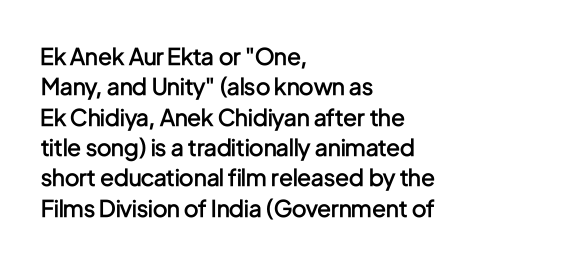
The space between consecutive lines is moderate. Each glyph is drawn with semibold strokes, heavier than normal yet not fully bold. Casual observation: everything's shoved over to the left. Letters rest on an invisible, unmarked baseline. It's the straight-up-and-down kind of type. Standard letterfit; no display-style spreading of the glyphs.
